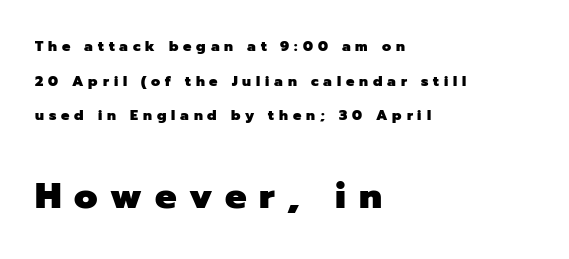
Q: Is the text bold? A: Yes.
Q: Is the text italic (slanted)? A: No, it is upright.
Q: Is the typeface a serif or a sans-serif typeface? A: Sans-serif.
Q: Is the text underlined? A: No.
Q: How is the paragraph aligned? A: Left-aligned.
Q: Is the spacing between letters normal or unusually wide? A: Unusually wide.
Q: Is the spacing between lines tight, normal or loose? A: Loose.
Q: Which block of text is set in a larger size, the first (top) or the second (bottom)? A: The second (bottom) one.
Q: Width (condensed, normal, or wide)? A: Normal.
Q: Stroke contrast? A: Low.
Q: x-height? A: Medium.
Q: Monospaced? A: No.
